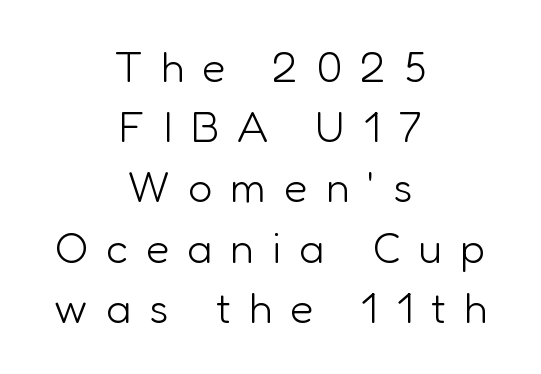
{"serif": "no", "italic": "no", "bold": "no", "weight": "light", "width": "normal", "stroke_contrast": "low", "x_height": "medium", "monospaced": "no", "underline": "no", "align": "center", "line_spacing": "normal", "line_spacing_ratio": 1.4, "letter_spacing": "wide", "letter_spacing_em": 0.42, "glyph_px": 43}
